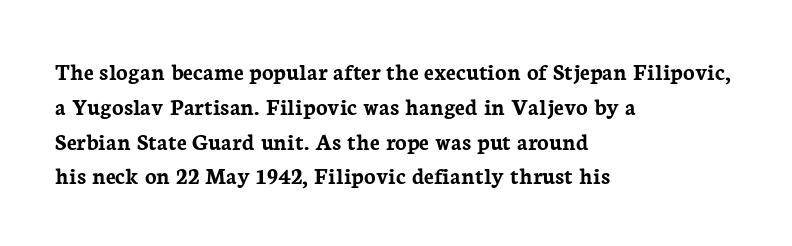
{"italic": "no", "bold": "yes", "underline": "no", "align": "left", "line_spacing": "normal", "line_spacing_ratio": 1.45, "letter_spacing": "normal", "letter_spacing_em": 0.0, "glyph_px": 24}
